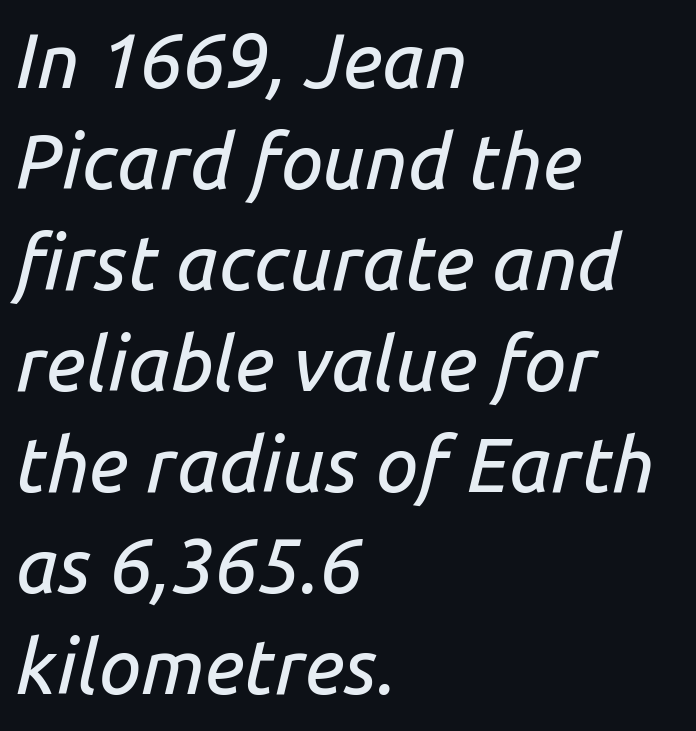
{"italic": "yes", "lean": "right", "slant_degrees": 14, "width": "normal", "stroke_contrast": "low", "x_height": "medium", "monospaced": "no", "underline": "no", "align": "left", "line_spacing": "normal", "line_spacing_ratio": 1.33, "letter_spacing": "normal", "letter_spacing_em": 0.0, "glyph_px": 76}
